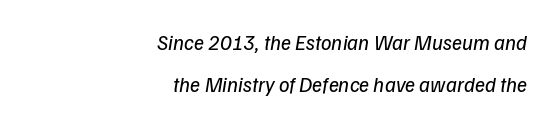
{"italic": "yes", "lean": "right", "slant_degrees": 9, "bold": "no", "underline": "no", "align": "right", "line_spacing": "loose", "line_spacing_ratio": 2.0, "letter_spacing": "normal", "letter_spacing_em": 0.0, "glyph_px": 21}
